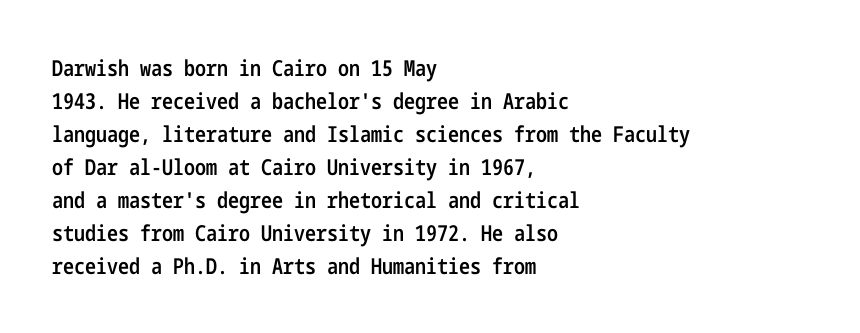
{"italic": "no", "bold": "semi", "underline": "no", "align": "left", "line_spacing": "normal", "line_spacing_ratio": 1.5, "letter_spacing": "normal", "letter_spacing_em": 0.0, "glyph_px": 22}
